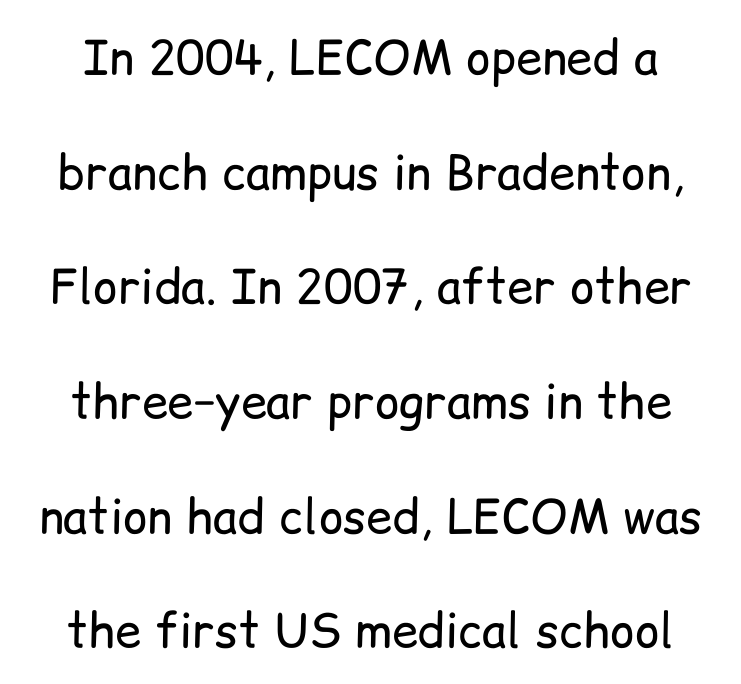
{"serif": "no", "italic": "no", "bold": "no", "weight": "regular", "width": "normal", "stroke_contrast": "low", "x_height": "medium", "monospaced": "no", "underline": "no", "line_spacing": "loose", "line_spacing_ratio": 2.44, "letter_spacing": "normal", "letter_spacing_em": 0.0, "glyph_px": 47}
